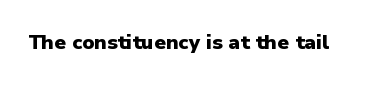
{"italic": "no", "bold": "yes", "underline": "no", "letter_spacing": "normal", "letter_spacing_em": 0.0, "glyph_px": 20}
